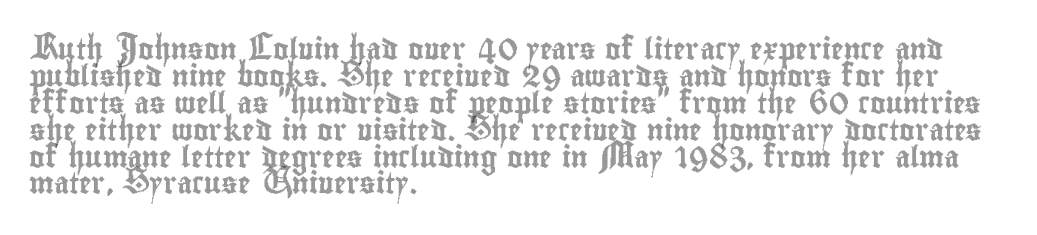
{"italic": "no", "underline": "no", "align": "left", "line_spacing": "normal", "line_spacing_ratio": 1.28, "letter_spacing": "normal", "letter_spacing_em": 0.0, "glyph_px": 21}
